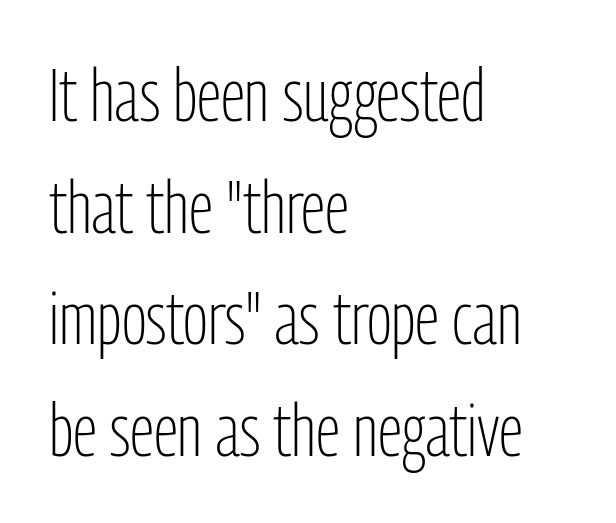
{"serif": "no", "italic": "no", "bold": "no", "weight": "light", "width": "condensed", "stroke_contrast": "low", "x_height": "medium", "monospaced": "no", "underline": "no", "align": "left", "line_spacing": "normal", "line_spacing_ratio": 1.51, "letter_spacing": "normal", "letter_spacing_em": 0.0, "glyph_px": 74}
